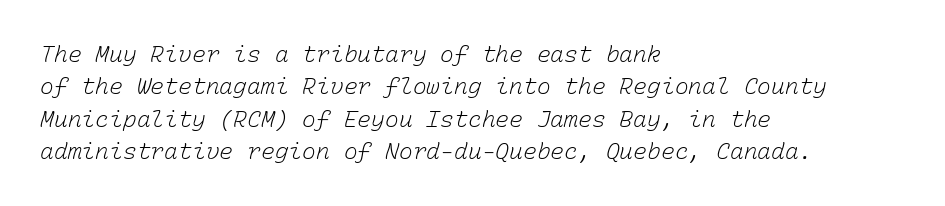
Q: Is the text bold? A: No.
Q: Is the text underlined? A: No.
Q: How is the paragraph aligned? A: Left-aligned.
Q: Is the spacing between letters normal or unusually wide? A: Normal.
Q: Is the spacing between lines tight, normal or loose? A: Normal.
